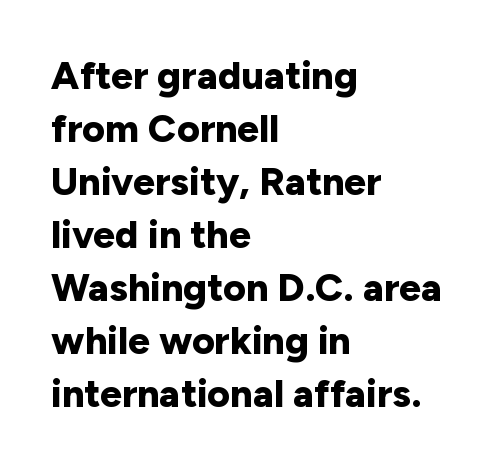
{"serif": "no", "italic": "no", "bold": "yes", "weight": "bold", "width": "normal", "stroke_contrast": "low", "x_height": "medium", "monospaced": "no", "underline": "no", "align": "left", "line_spacing": "normal", "line_spacing_ratio": 1.36, "letter_spacing": "normal", "letter_spacing_em": 0.0, "glyph_px": 39}
